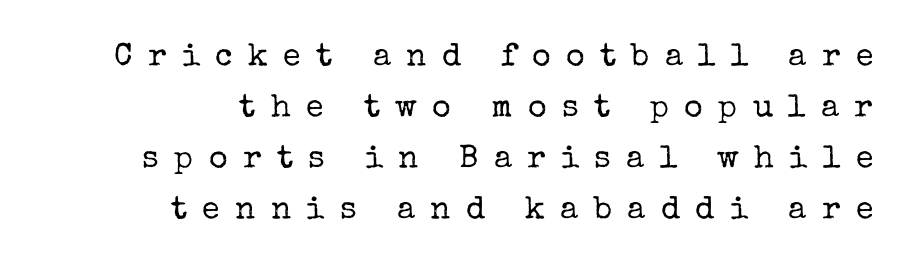
The passage shown is not bold in any degree. Think of a printed novel: that variable character pitch is what you see here. Observe the serifs anchoring each vertical stroke in this sample. How are the letters spaced? Widely, with obvious added tracking.
